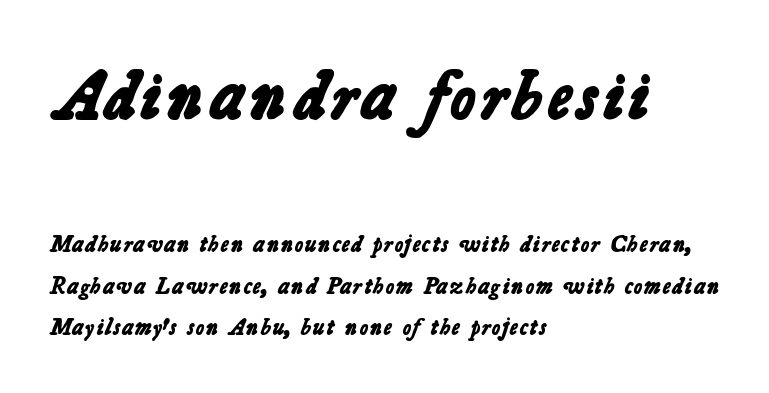
{"serif": "no", "bold": "yes", "weight": "bold", "width": "normal", "stroke_contrast": "low", "x_height": "medium", "monospaced": "no", "underline": "no", "align": "left", "line_spacing_ratio": 1.8, "letter_spacing": "normal", "letter_spacing_em": 0.0, "larger_block": "first", "size_ratio": 3.0, "glyph_px": 69}
